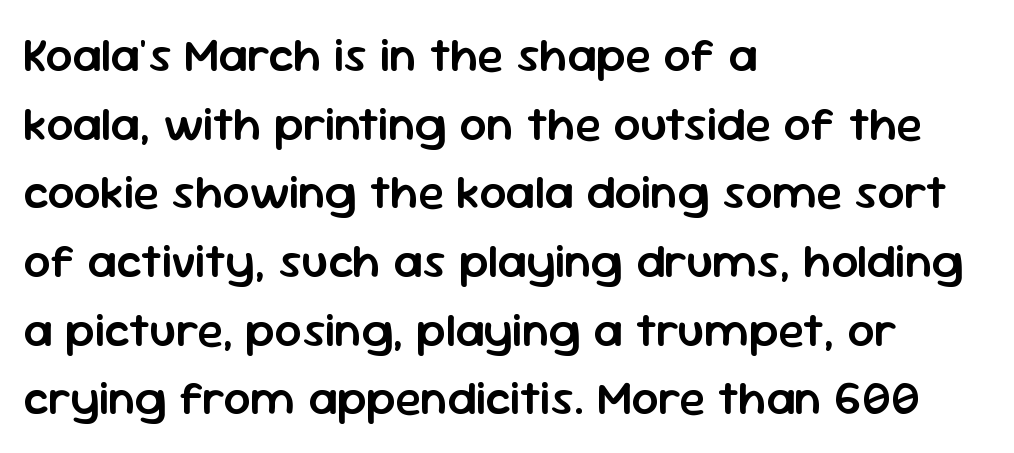
The image shows 48 px semibold sans-serif type, upright; set left-aligned, normal line spacing (1.43x), normal letter spacing, not underlined; low stroke contrast and a medium x-height.
